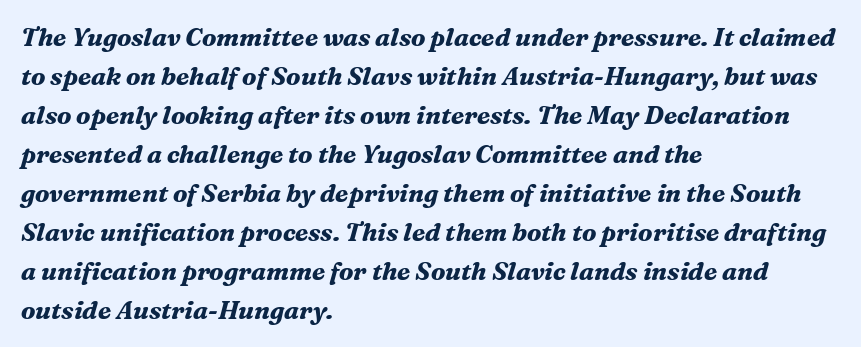
{"italic": "yes", "lean": "right", "slant_degrees": 16, "bold": "yes", "underline": "no", "align": "left", "line_spacing": "normal", "line_spacing_ratio": 1.56, "letter_spacing": "normal", "letter_spacing_em": 0.0, "glyph_px": 25}
